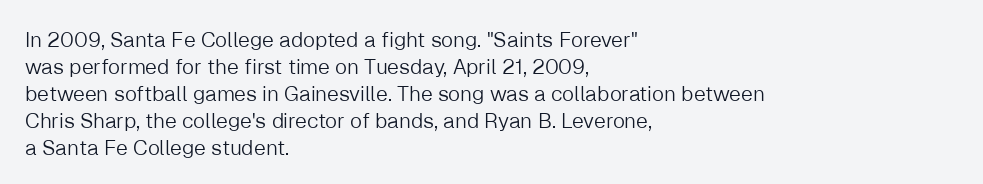
Q: Is the text bold? A: No.
Q: Is the text italic (slanted)? A: No, it is upright.
Q: Is the text underlined? A: No.
Q: How is the paragraph aligned? A: Left-aligned.
Q: Is the spacing between letters normal or unusually wide? A: Normal.
Q: Is the spacing between lines tight, normal or loose? A: Normal.
